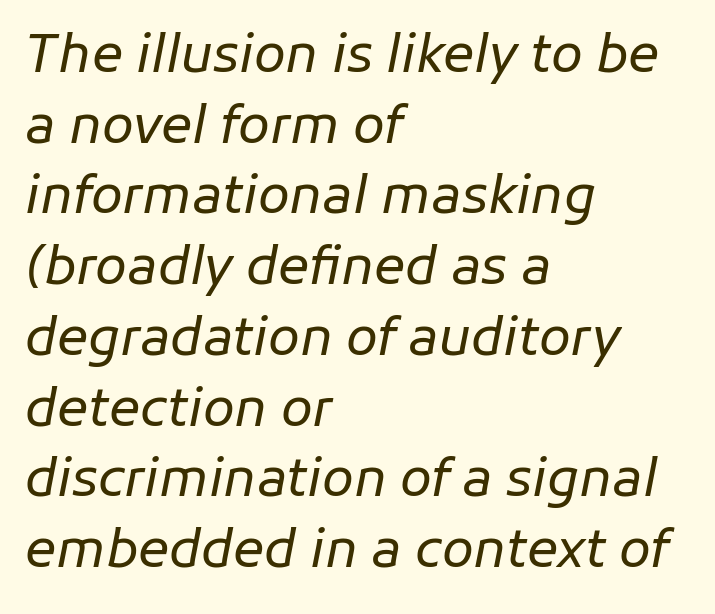
The strokes are not fattened; the text isn't bold. Left-aligned paragraph, ragged on the right. Reading down the column, the eye jumps a familiar distance to each next line. You could not count columns in this text — the font is proportionally spaced. Unmarked baselines from the first word to the last.
